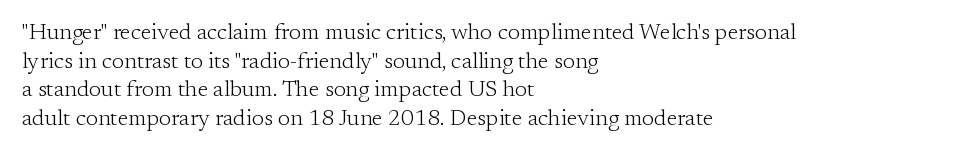
{"italic": "no", "bold": "no", "underline": "no", "align": "left", "line_spacing_ratio": 1.24, "letter_spacing": "normal", "letter_spacing_em": 0.0, "glyph_px": 23}
